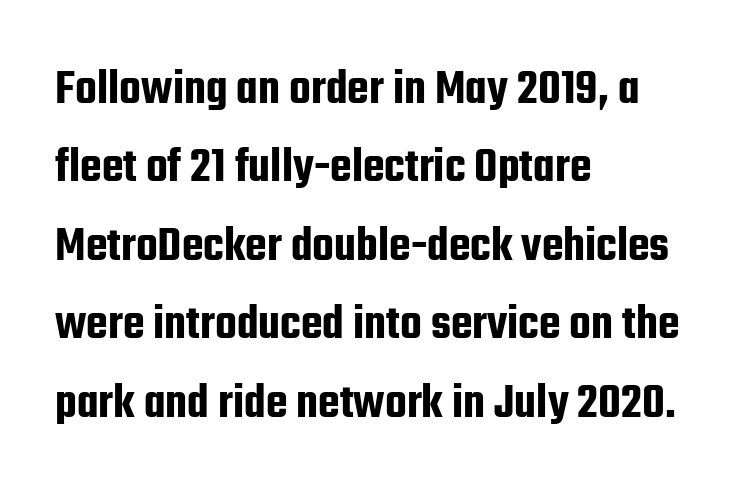
The type sits square on the baseline with zero lean. These lines are rendered in a variable-pitch font. Unmarked baselines from the first word to the last. Reading down the column, the eye jumps a familiar distance to each next line. A typesetter would call this zero additional tracking.
